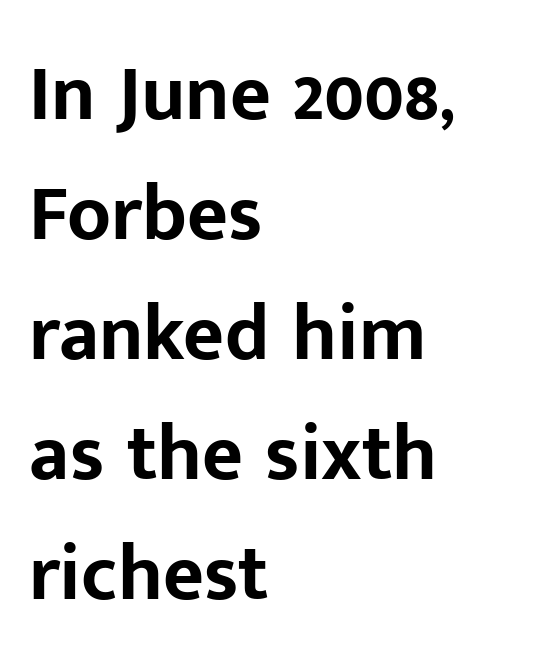
{"serif": "no", "italic": "no", "bold": "yes", "weight": "bold", "width": "normal", "stroke_contrast": "low", "x_height": "medium", "monospaced": "no", "underline": "no", "align": "left", "line_spacing": "normal", "line_spacing_ratio": 1.52, "letter_spacing": "normal", "letter_spacing_em": 0.0, "glyph_px": 79}
